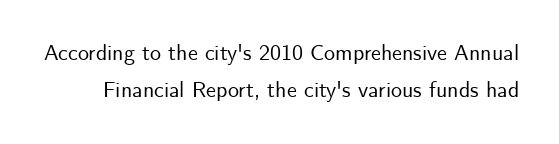
Q: Is the text italic (slanted)? A: No, it is upright.
Q: Is the text underlined? A: No.
Q: Is the spacing between letters normal or unusually wide? A: Normal.
Q: Is the spacing between lines tight, normal or loose? A: Normal.
